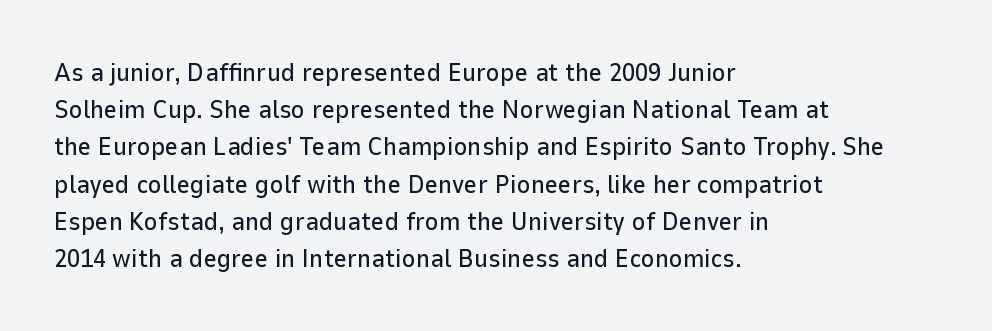
Q: Is the text italic (slanted)? A: No, it is upright.
Q: Is the text underlined? A: No.
Q: How is the paragraph aligned? A: Left-aligned.
Q: Is the spacing between letters normal or unusually wide? A: Normal.
Q: Is the spacing between lines tight, normal or loose? A: Normal.
